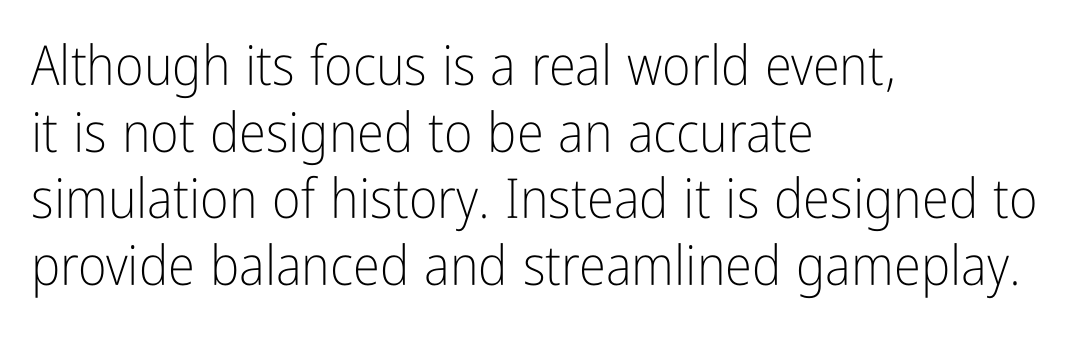
Q: Is the text bold? A: No.
Q: Is the text italic (slanted)? A: No, it is upright.
Q: Is the typeface a serif or a sans-serif typeface? A: Sans-serif.
Q: Is the text underlined? A: No.
Q: How is the paragraph aligned? A: Left-aligned.
Q: Is the spacing between letters normal or unusually wide? A: Normal.
Q: Width (condensed, normal, or wide)? A: Condensed.
Q: Stroke contrast? A: Low.
Q: x-height? A: Medium.
Q: Monospaced? A: No.
